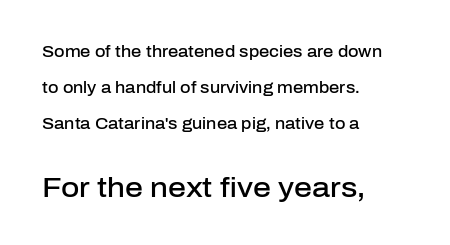
Does the type have serifs? No, each stem ends abruptly. Quick note: not italic, upright. The typesetting leans somewhat heavy: a semibold. Is the letter spacing exaggerated? No — it looks like the ordinary default. Bigger letters appear in the bottom chunk; the top chunk is reduced. These lines are set flush left with a ragged right edge.
